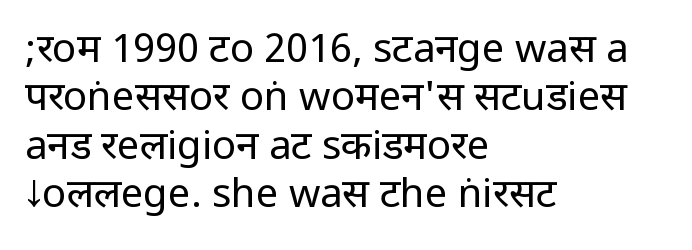
{"serif": "no", "italic": "no", "bold": "no", "weight": "regular", "width": "condensed", "stroke_contrast": "low", "underline": "no", "align": "left", "line_spacing_ratio": 1.21, "letter_spacing": "normal", "letter_spacing_em": 0.0, "glyph_px": 40}
